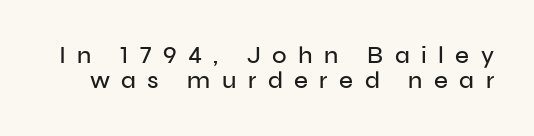
Q: Is the text italic (slanted)? A: No, it is upright.
Q: Is the text underlined? A: No.
Q: Is the spacing between letters normal or unusually wide? A: Unusually wide.
Q: Is the spacing between lines tight, normal or loose? A: Tight.
